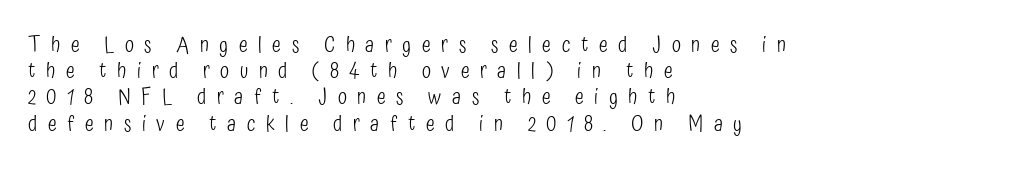
{"italic": "no", "bold": "no", "underline": "no", "align": "left", "line_spacing": "normal", "line_spacing_ratio": 1.25, "letter_spacing": "wide", "letter_spacing_em": 0.5, "glyph_px": 21}
